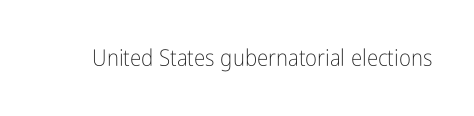
The type is set solid horizontally, with unmodified tracking. Words float on clear page, feet unadorned. A quiet, ordinary-to-light weight characterises the typeface. The type sits square on the baseline with zero lean.
